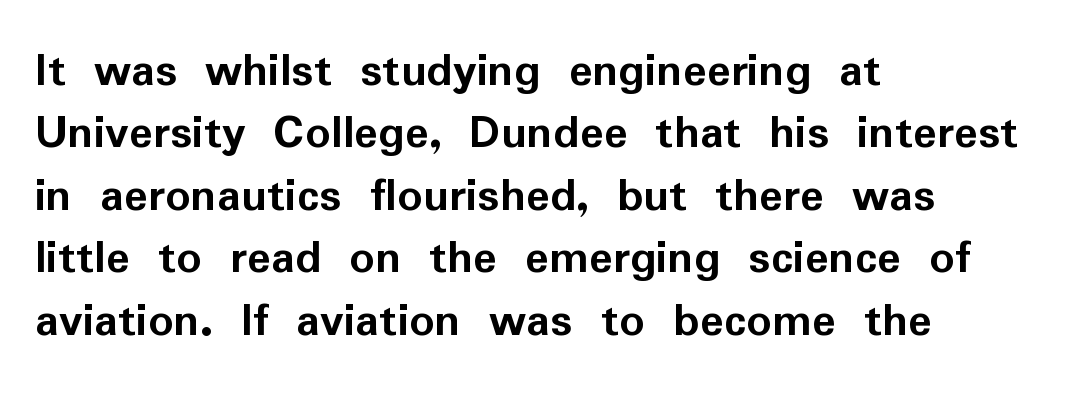
{"serif": "no", "italic": "no", "bold": "yes", "weight": "semibold", "width": "normal", "stroke_contrast": "low", "x_height": "medium", "monospaced": "no", "underline": "no", "align": "left", "line_spacing": "normal", "line_spacing_ratio": 1.25, "letter_spacing": "normal", "letter_spacing_em": 0.0, "glyph_px": 50}
